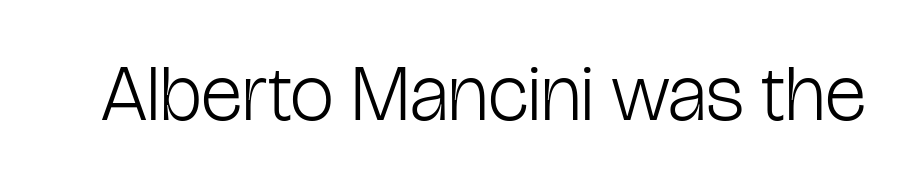
The foot of each line stays bare and open. Each word holds together tightly as a unit, with standard inter-letter gaps. The letters advance in unequal steps, a hallmark of proportional type. No italicization has been applied; the sample stays upright.
